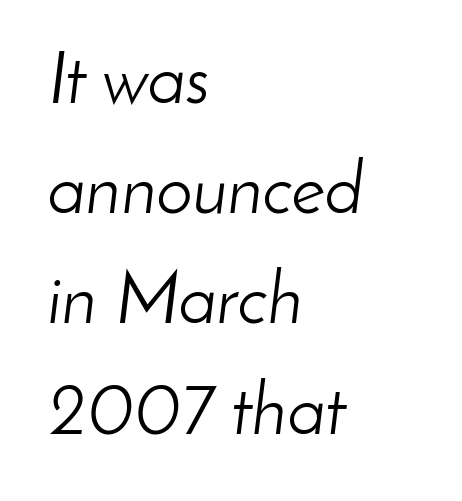
The image shows 73 px light type, italic (leaning right); set left-aligned, normal line spacing (1.51x), normal letter spacing, not underlined; low stroke contrast and a small x-height.
